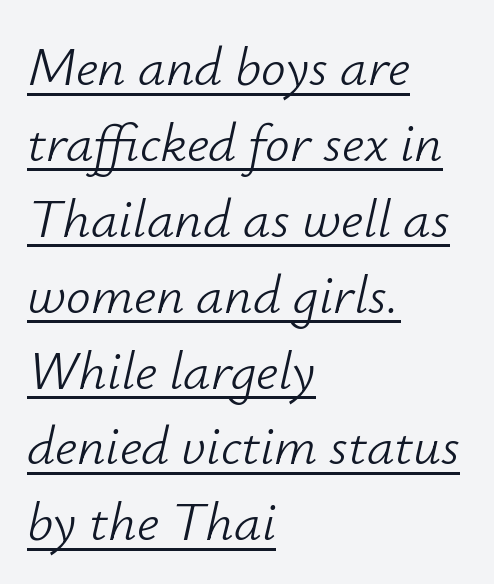
{"italic": "yes", "lean": "right", "slant_degrees": 12, "bold": "no", "weight": "light", "width": "normal", "stroke_contrast": "low", "x_height": "small", "monospaced": "no", "underline": "yes", "align": "left", "line_spacing": "normal", "line_spacing_ratio": 1.38, "letter_spacing": "normal", "letter_spacing_em": 0.0, "glyph_px": 55}
